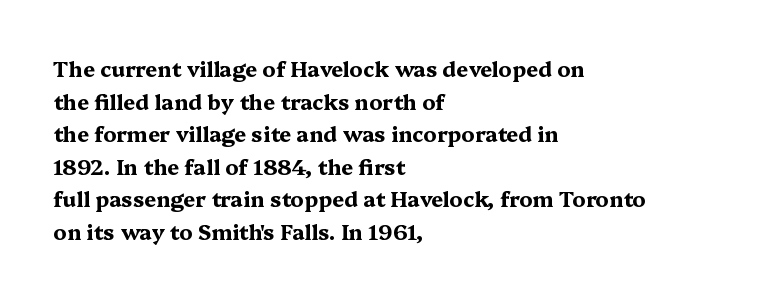
The rendering anchors every line to the left-hand side. In terms of posture, this sample is upright. This sample uses plain, unmodified letter spacing. The gap between lines stays unmarked.
